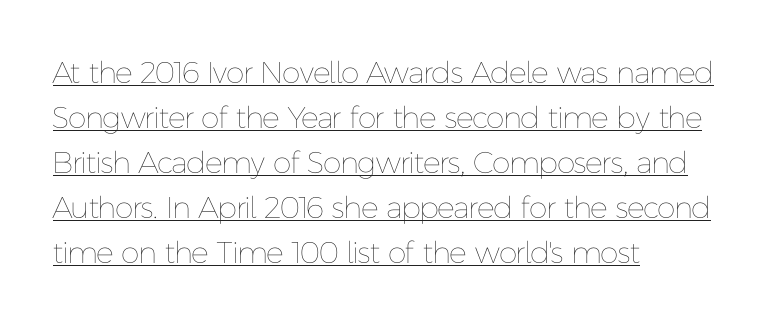
{"italic": "no", "bold": "no", "weight": "thin", "width": "normal", "stroke_contrast": "low", "x_height": "medium", "monospaced": "no", "underline": "yes", "align": "left", "line_spacing": "normal", "line_spacing_ratio": 1.5, "letter_spacing": "normal", "letter_spacing_em": 0.0, "glyph_px": 30}
